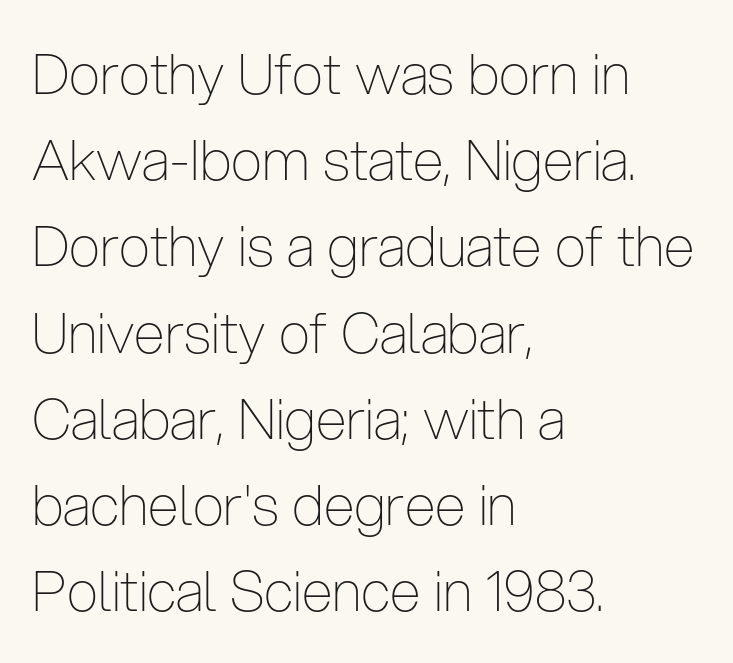
Q: Is the text bold? A: No.
Q: Is the text italic (slanted)? A: No, it is upright.
Q: Is the typeface a serif or a sans-serif typeface? A: Sans-serif.
Q: Is the text underlined? A: No.
Q: How is the paragraph aligned? A: Left-aligned.
Q: Is the spacing between letters normal or unusually wide? A: Normal.
Q: Is the spacing between lines tight, normal or loose? A: Normal.
Q: Width (condensed, normal, or wide)? A: Condensed.
Q: Stroke contrast? A: Low.
Q: x-height? A: Medium.
Q: Monospaced? A: No.
